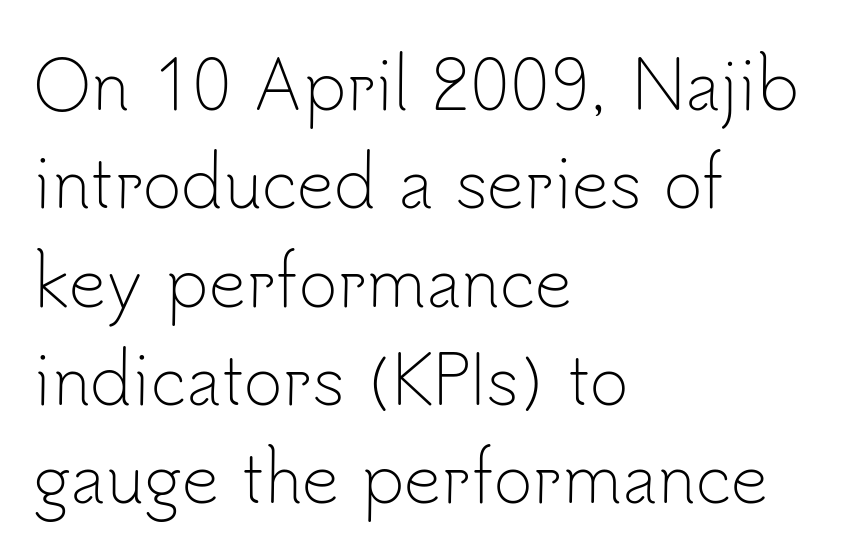
{"serif": "no", "italic": "no", "bold": "no", "weight": "light", "width": "normal", "stroke_contrast": "low", "x_height": "small", "monospaced": "no", "underline": "no", "align": "left", "line_spacing": "normal", "line_spacing_ratio": 1.49, "letter_spacing": "normal", "letter_spacing_em": 0.0, "glyph_px": 66}
